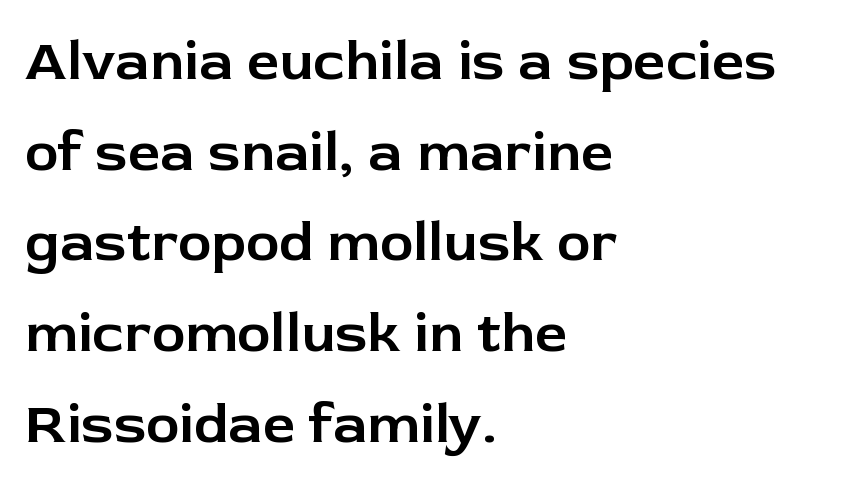
Q: Is the text italic (slanted)? A: No, it is upright.
Q: Is the typeface a serif or a sans-serif typeface? A: Sans-serif.
Q: Is the text underlined? A: No.
Q: How is the paragraph aligned? A: Left-aligned.
Q: Is the spacing between letters normal or unusually wide? A: Normal.
Q: Is the spacing between lines tight, normal or loose? A: Normal.
Q: Width (condensed, normal, or wide)? A: Normal.
Q: Stroke contrast? A: Low.
Q: x-height? A: Medium.
Q: Monospaced? A: No.
